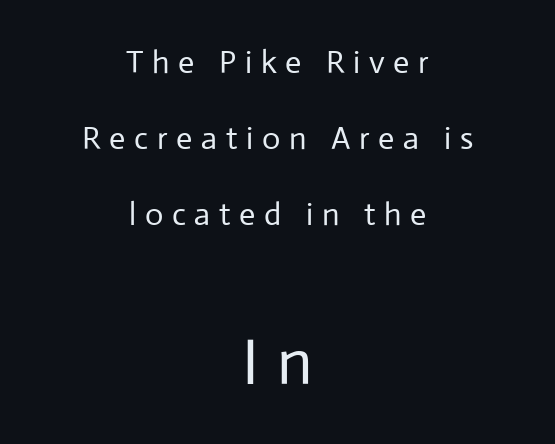
The image shows 65 px regular-weight sans-serif type, upright; set centered, loose line spacing (2.37x), unusually wide letter spacing (+0.27 em), not underlined; the second (bottom) block is 2.03x larger; low stroke contrast and a medium x-height.
